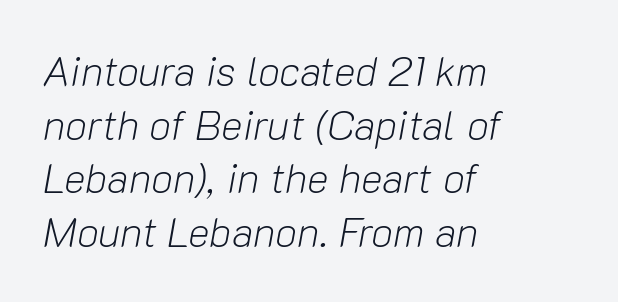
The image shows 41 px light type, italic (leaning right); set left-aligned, normal line spacing (1.31x), normal letter spacing, not underlined; low stroke contrast and a medium x-height.
